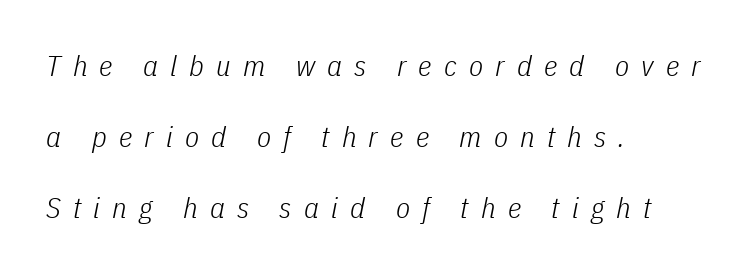
The font's italic variant was chosen for this text. The type is letterspaced generously, with wide tracking. The letters advance in unequal steps, a hallmark of proportional type. Honestly, the rows look like they've been pulled way apart. Glance below the letters and you will spot only blank space. The text block is weighted toward the left margin, trailing off unevenly rightward.
